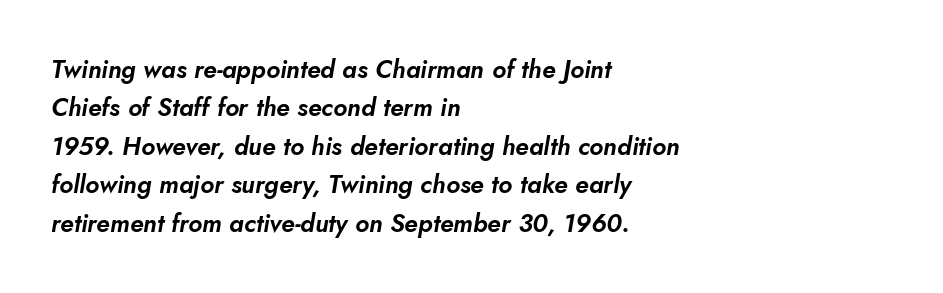
{"italic": "yes", "lean": "right", "slant_degrees": 5, "underline": "no", "align": "left", "line_spacing": "normal", "line_spacing_ratio": 1.54, "letter_spacing": "normal", "letter_spacing_em": 0.0, "glyph_px": 25}
